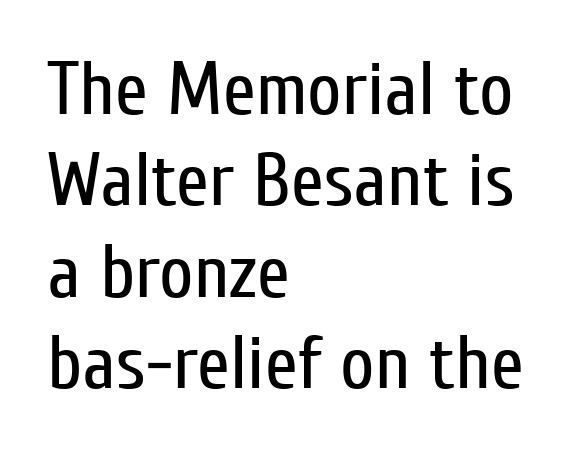
No extra ink here — the face is not bold. The paragraph has a hard left edge and a soft right edge. The specimen omits any rule beneath the text block's lines. This is the regular roman posture of the typeface.
